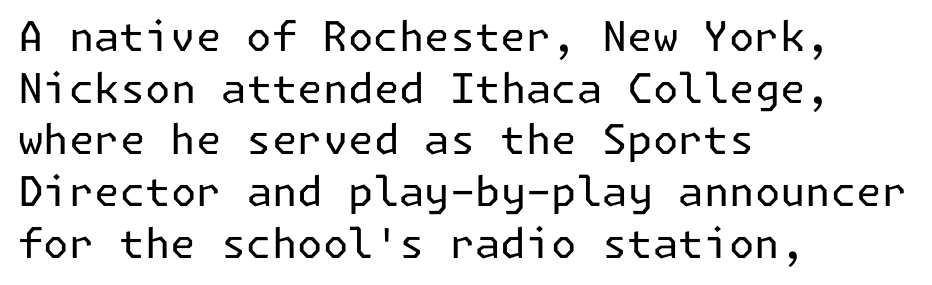
Q: Is the text bold? A: No.
Q: Is the text italic (slanted)? A: No, it is upright.
Q: Is the typeface a serif or a sans-serif typeface? A: Sans-serif.
Q: Is the text underlined? A: No.
Q: How is the paragraph aligned? A: Left-aligned.
Q: Is the spacing between letters normal or unusually wide? A: Normal.
Q: Is the spacing between lines tight, normal or loose? A: Normal.
Q: Width (condensed, normal, or wide)? A: Normal.
Q: Stroke contrast? A: Low.
Q: x-height? A: Medium.
